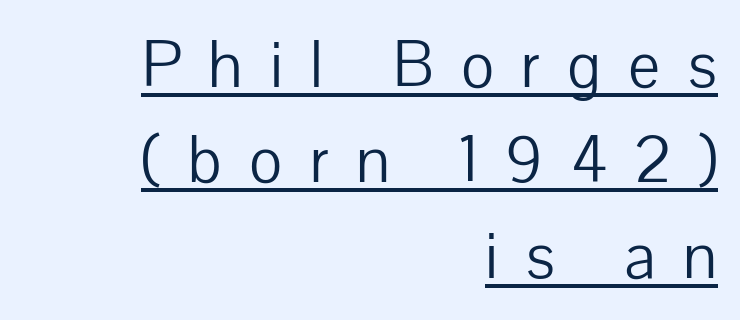
The image shows 64 px light sans-serif type, upright; set right-aligned, normal line spacing (1.49x), unusually wide letter spacing (+0.43 em), underlined; low stroke contrast and a medium x-height.
